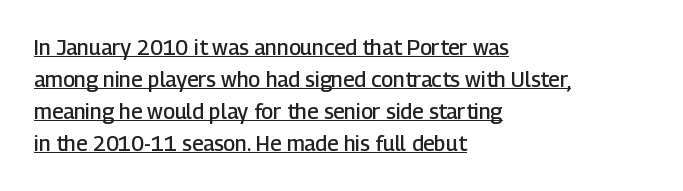
If you drew a ruler down the left edge, every line would touch it. Does extra space separate the letters? No, they use regular spacing. Emphasis by weight is partial: semibold. Baseline-to-baseline distance is the conventional proportion of letter height. The lettering holds an erect, upright posture throughout. These characters rest on top of a visible drawn line.
